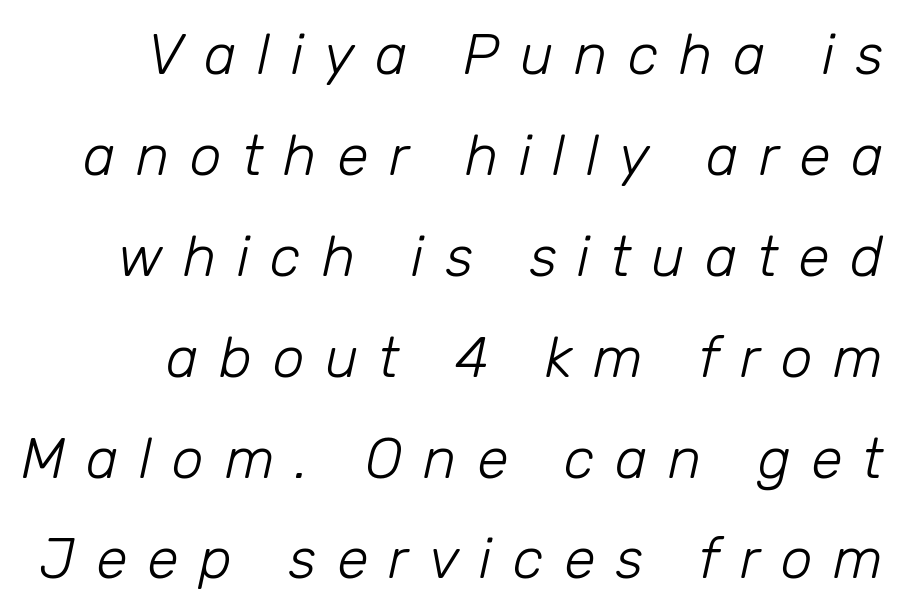
Weight: regular or lighter. Look at the tracking — it's clearly loosened, letters drifting apart. The lettering tilts uniformly, giving the passage an italic look. Note the varied advance widths — an 'i' is clearly narrower than an 'm'. Plain, unruled lines of type.
